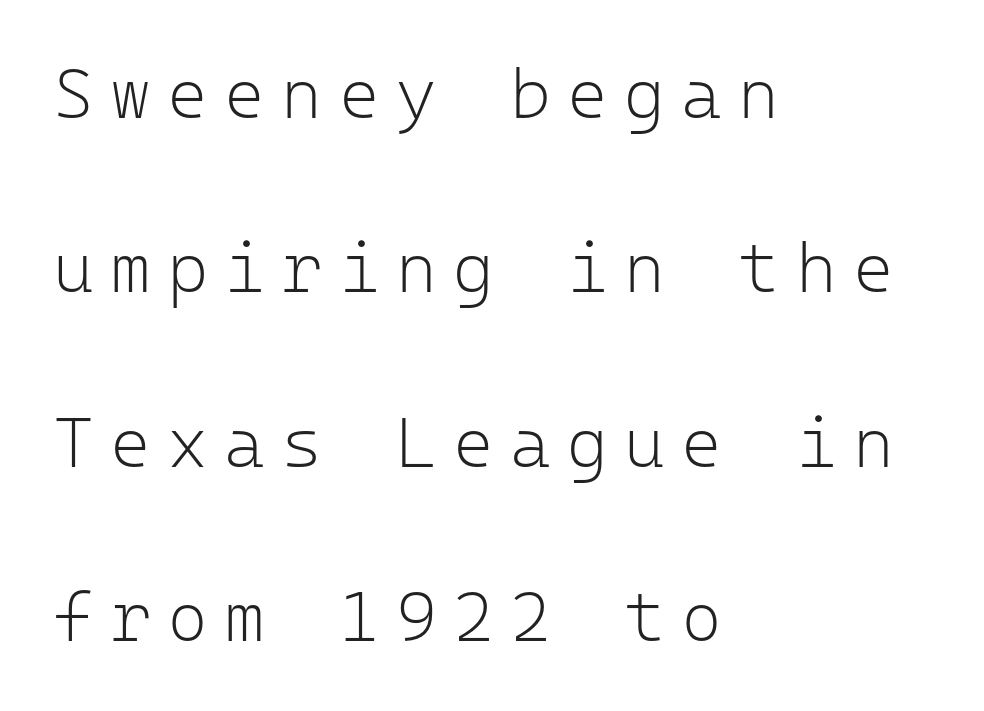
The designer dialed line spacing up above the default. These lines stack with their left ends in a neat column. In terms of letterform style, serifs are entirely absent. Caption: face not bold, strokes unweighted. Plain, unruled lines of type. These lines have a slow, spaced-out rhythm from letter to letter.
